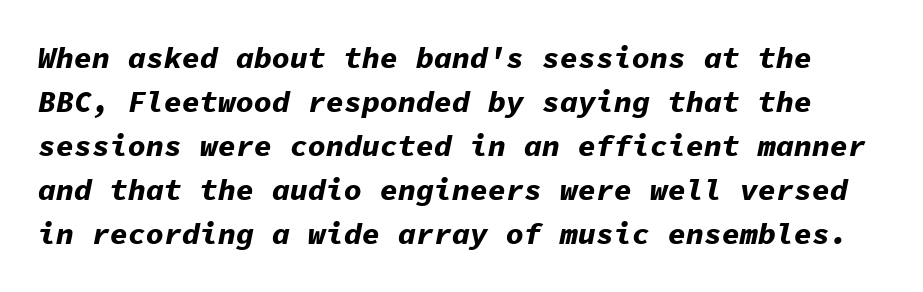
Q: Is the text bold? A: Yes.
Q: Is the text italic (slanted)? A: Yes, it leans right by about 11 degrees.
Q: Is the text underlined? A: No.
Q: Is the spacing between letters normal or unusually wide? A: Normal.
Q: Is the spacing between lines tight, normal or loose? A: Normal.
Q: Width (condensed, normal, or wide)? A: Normal.
Q: Stroke contrast? A: Low.
Q: x-height? A: Medium.
Q: Monospaced? A: Yes.
